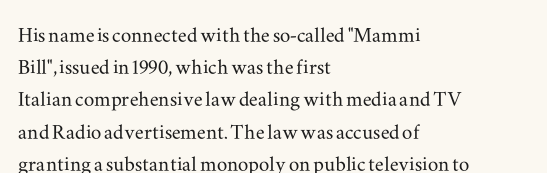
Q: Is the text italic (slanted)? A: No, it is upright.
Q: Is the text underlined? A: No.
Q: How is the paragraph aligned? A: Left-aligned.
Q: Is the spacing between letters normal or unusually wide? A: Normal.
